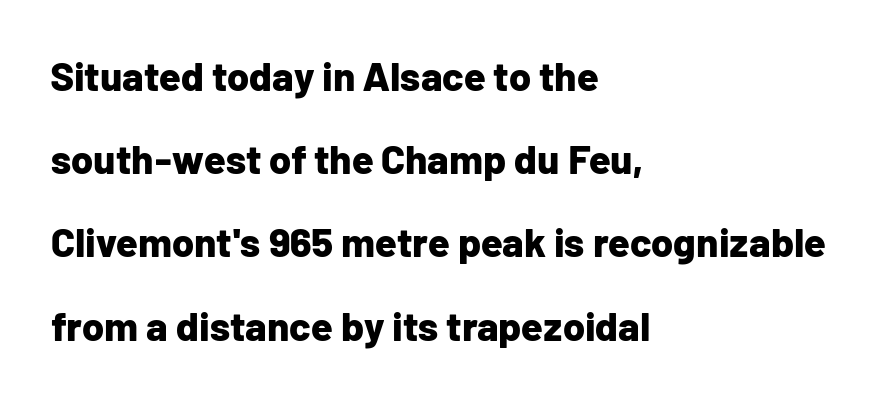
The image shows 40 px bold sans-serif type, upright; set left-aligned, loose line spacing (2.08x), normal letter spacing, not underlined; low stroke contrast and a medium x-height.
